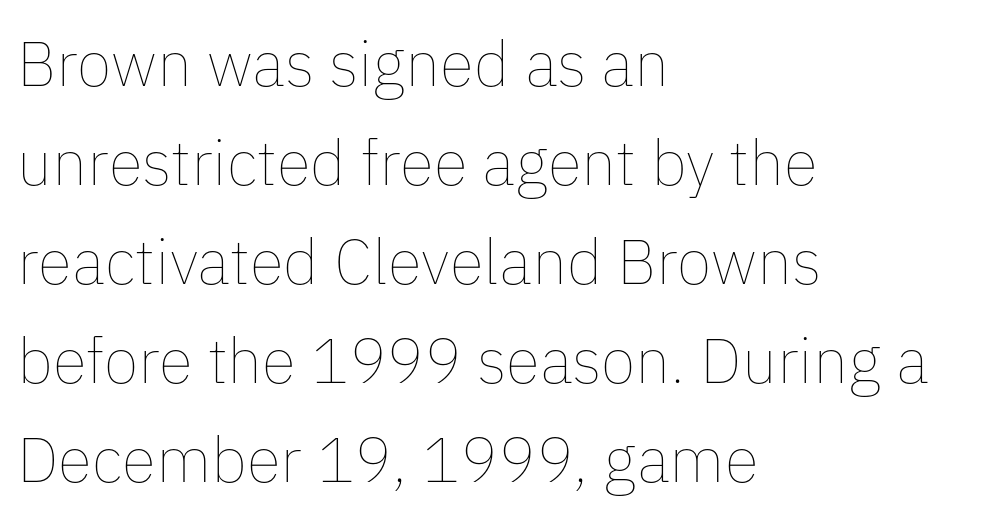
Tracking here is standard; glyphs follow each other at the usual distance. Is the block centered? No — it sits flush against the left margin. Nope, not italic — everything's standing straight. The font sits on the lighter half of the weight spectrum, regular included. One glance says typical: line gaps are just what's usual.
